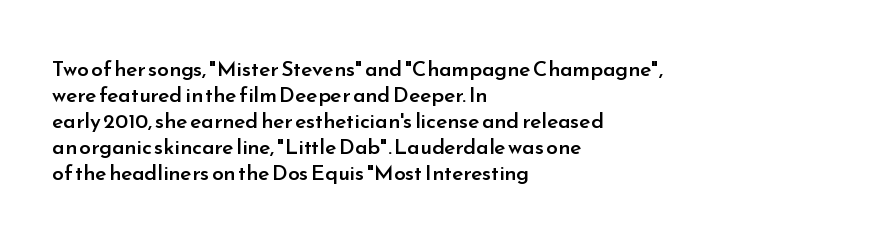
Set as a demibold, roughly 600 on the weight scale. Letter spacing: default. Where is the straight margin? On the left. Designer's note — italics off, roman on. Descenders are the only things crossing below the line.
